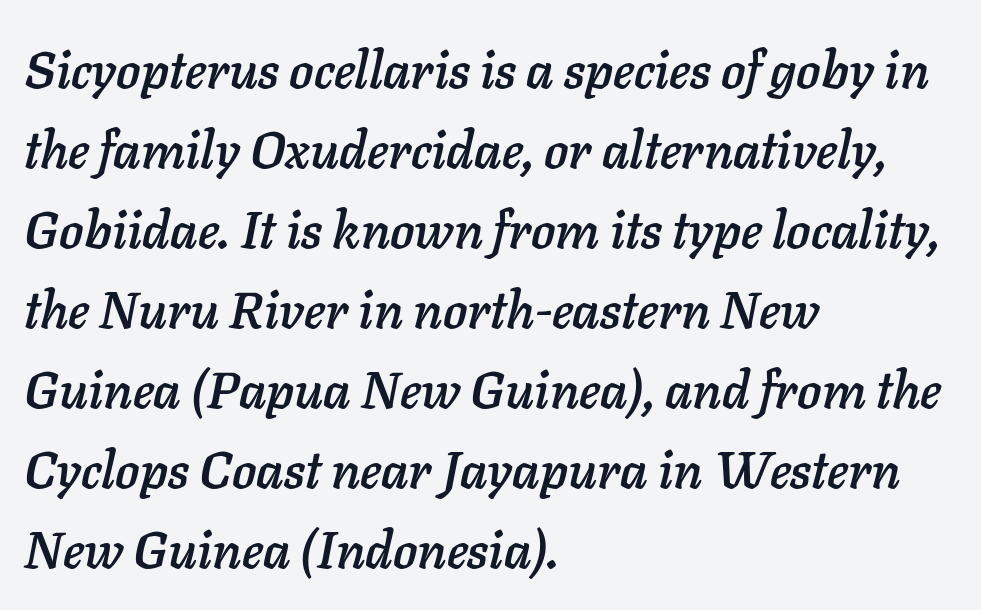
Vertical spacing — default. The string is rendered with underlining switched off. Is the block centered? No — it sits flush against the left margin. The passage shown has conventional tracking throughout.
